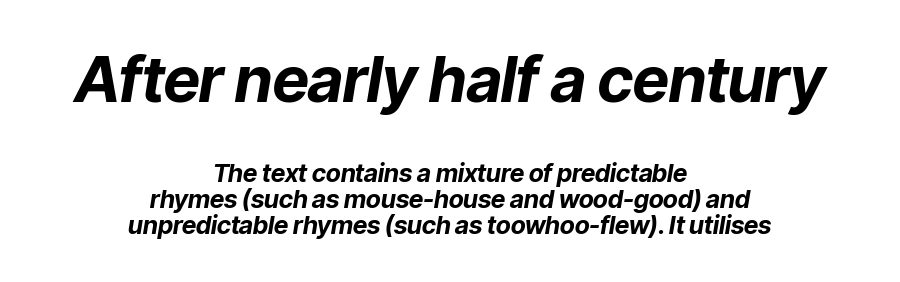
Q: Is the text bold? A: Yes.
Q: Is the text italic (slanted)? A: Yes, it leans right by about 9 degrees.
Q: Is the text underlined? A: No.
Q: How is the paragraph aligned? A: Centered.
Q: Is the spacing between letters normal or unusually wide? A: Normal.
Q: Is the spacing between lines tight, normal or loose? A: Tight.
Q: Which block of text is set in a larger size, the first (top) or the second (bottom)? A: The first (top) one.
Q: Width (condensed, normal, or wide)? A: Normal.
Q: Stroke contrast? A: Low.
Q: x-height? A: Medium.
Q: Monospaced? A: No.
